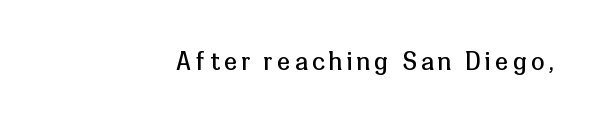
Only glyphs here, with clear space below each row. Posture: upright roman. The font is comparable to plain body text, perhaps lighter.
